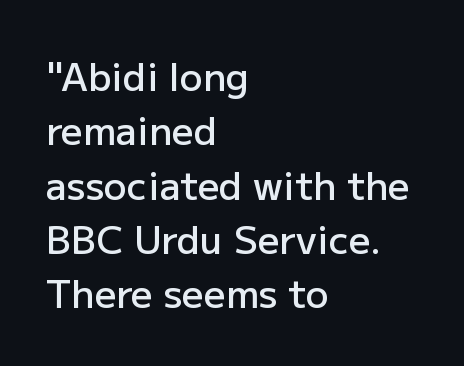
Q: Is the text bold? A: Semi-bold.
Q: Is the text italic (slanted)? A: No, it is upright.
Q: Is the typeface a serif or a sans-serif typeface? A: Sans-serif.
Q: Is the text underlined? A: No.
Q: How is the paragraph aligned? A: Left-aligned.
Q: Is the spacing between letters normal or unusually wide? A: Normal.
Q: Is the spacing between lines tight, normal or loose? A: Normal.
Q: Width (condensed, normal, or wide)? A: Normal.
Q: Stroke contrast? A: Low.
Q: x-height? A: Medium.
Q: Monospaced? A: No.
